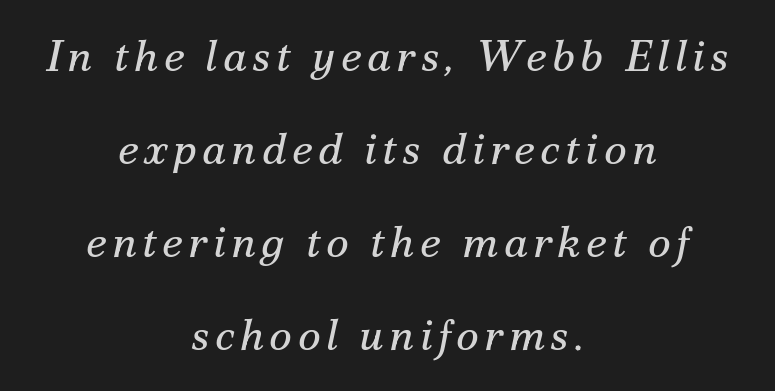
The image shows 44 px regular-weight serif type, italic (leaning right); set centered, loose line spacing (2.11x), not underlined; medium stroke contrast and a small x-height.
